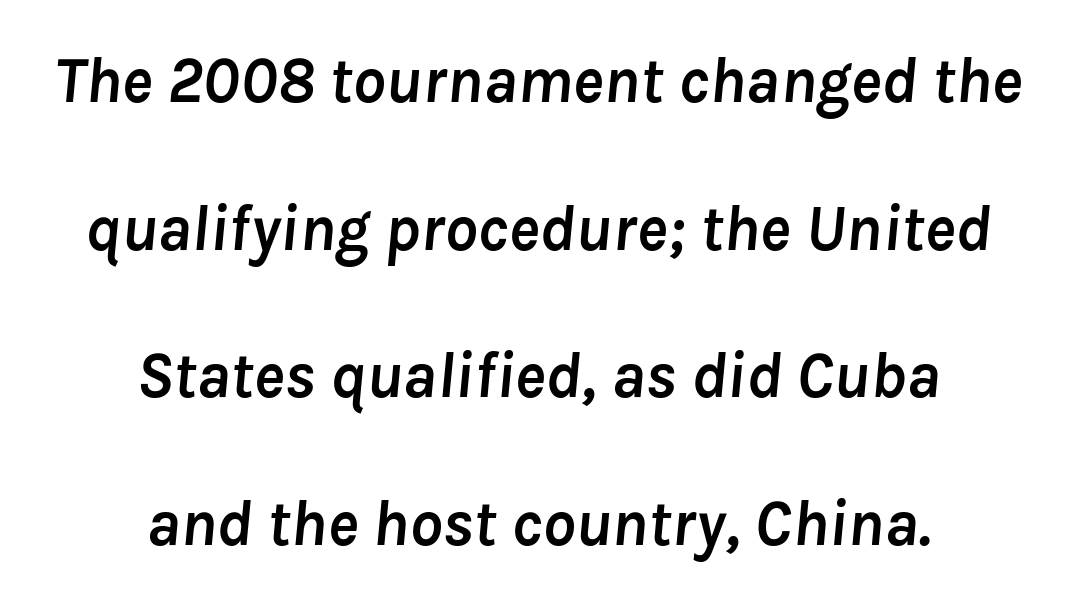
{"italic": "yes", "lean": "right", "slant_degrees": 8, "bold": "yes", "weight": "semibold", "width": "normal", "stroke_contrast": "low", "x_height": "medium", "monospaced": "no", "underline": "no", "align": "center", "line_spacing": "loose", "line_spacing_ratio": 2.27, "letter_spacing": "normal", "letter_spacing_em": 0.0, "glyph_px": 65}
